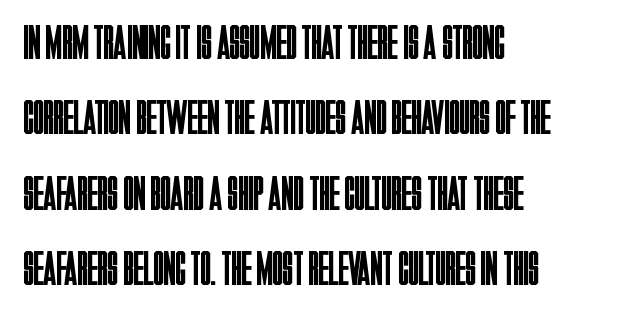
The image shows 48 px regular-weight, condensed sans-serif type, upright; set left-aligned, normal line spacing (1.57x), normal letter spacing, not underlined; low stroke contrast and a large x-height.
